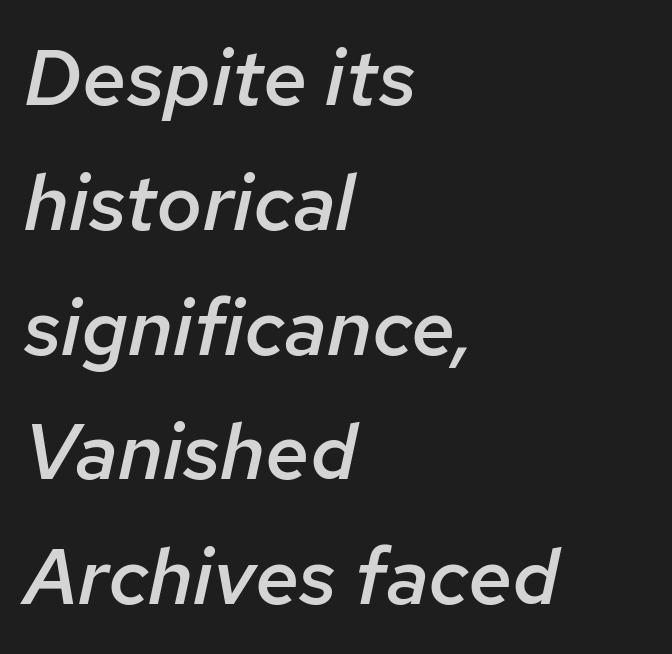
Q: Is the text bold? A: Semi-bold.
Q: Is the text italic (slanted)? A: Yes, it leans right by about 12 degrees.
Q: Is the text underlined? A: No.
Q: How is the paragraph aligned? A: Left-aligned.
Q: Is the spacing between letters normal or unusually wide? A: Normal.
Q: Is the spacing between lines tight, normal or loose? A: Normal.
Q: Width (condensed, normal, or wide)? A: Normal.
Q: Stroke contrast? A: Low.
Q: x-height? A: Medium.
Q: Monospaced? A: No.
